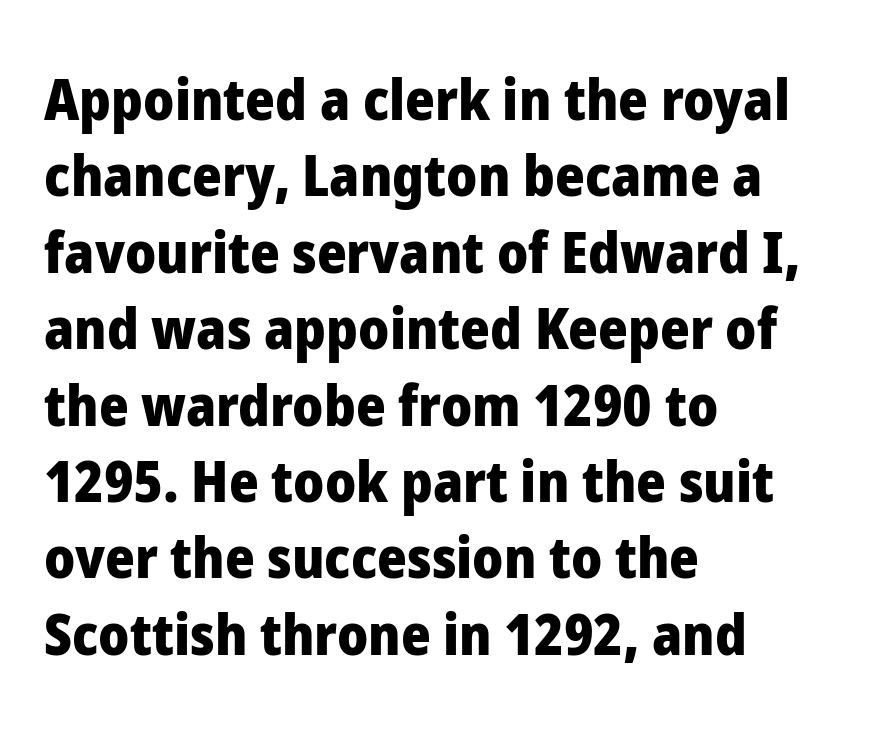
Q: Is the text bold? A: Yes.
Q: Is the text italic (slanted)? A: No, it is upright.
Q: Is the typeface a serif or a sans-serif typeface? A: Sans-serif.
Q: Is the text underlined? A: No.
Q: How is the paragraph aligned? A: Left-aligned.
Q: Is the spacing between letters normal or unusually wide? A: Normal.
Q: Is the spacing between lines tight, normal or loose? A: Normal.
Q: Width (condensed, normal, or wide)? A: Normal.
Q: Stroke contrast? A: Low.
Q: x-height? A: Medium.
Q: Monospaced? A: No.
